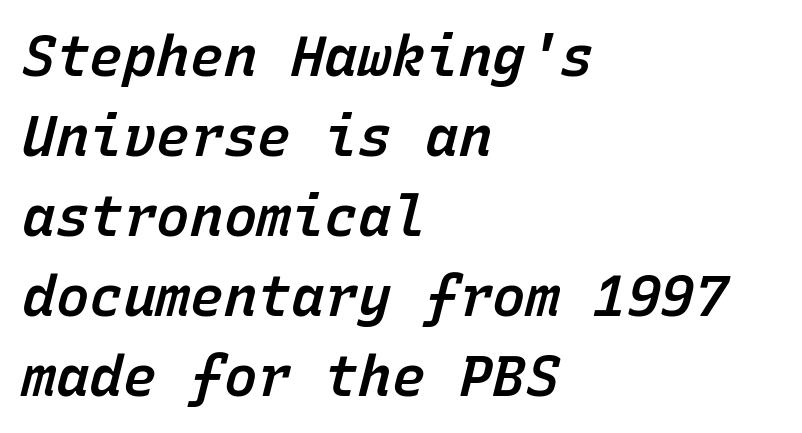
Q: Is the text bold? A: Semi-bold.
Q: Is the text italic (slanted)? A: Yes, it leans right by about 15 degrees.
Q: Is the text underlined? A: No.
Q: How is the paragraph aligned? A: Left-aligned.
Q: Is the spacing between letters normal or unusually wide? A: Normal.
Q: Is the spacing between lines tight, normal or loose? A: Normal.
Q: Width (condensed, normal, or wide)? A: Normal.
Q: Stroke contrast? A: Low.
Q: x-height? A: Medium.
Q: Monospaced? A: Yes.
